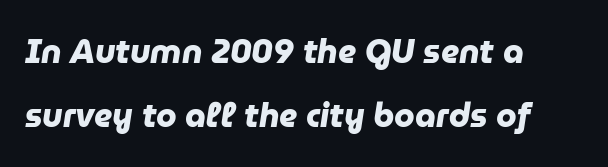
{"serif": "no", "bold": "yes", "weight": "heavy", "width": "normal", "stroke_contrast": "low", "x_height": "medium", "monospaced": "no", "underline": "no", "align": "left", "line_spacing": "loose", "line_spacing_ratio": 1.93, "letter_spacing": "normal", "letter_spacing_em": 0.0, "glyph_px": 33}
